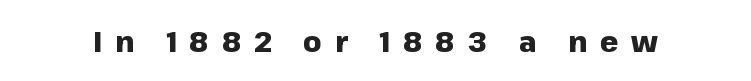
Q: Is the text bold? A: Yes.
Q: Is the text italic (slanted)? A: No, it is upright.
Q: Is the typeface a serif or a sans-serif typeface? A: Sans-serif.
Q: Is the text underlined? A: No.
Q: Is the spacing between letters normal or unusually wide? A: Unusually wide.
Q: Width (condensed, normal, or wide)? A: Normal.
Q: Stroke contrast? A: Low.
Q: x-height? A: Medium.
Q: Monospaced? A: No.
